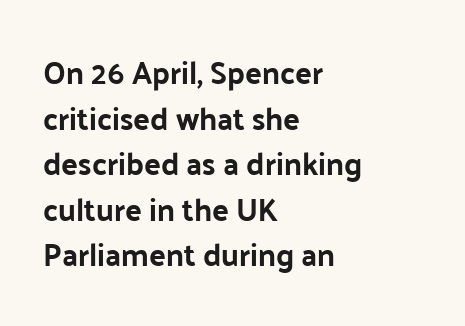
{"serif": "no", "italic": "no", "width": "normal", "stroke_contrast": "low", "x_height": "medium", "monospaced": "no", "underline": "no", "align": "left", "line_spacing": "normal", "line_spacing_ratio": 1.47, "letter_spacing": "normal", "letter_spacing_em": 0.0, "glyph_px": 31}
